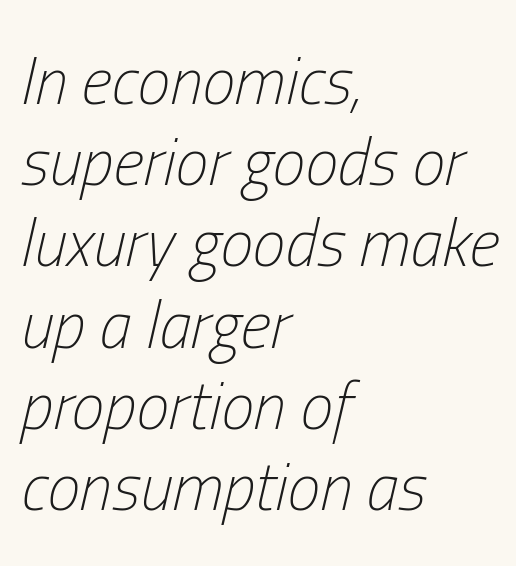
Nobody touched the tracking dial on this one. Words float on clear page, feet unadorned. Each stroke keeps to a modest, everyday thickness or less. Teacher's note: observe the even left margin — that is flush-left alignment. Characters are canted at an angle relative to the baseline's perpendicular.
